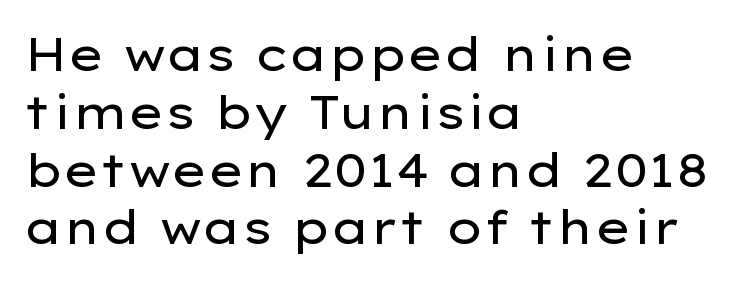
The image shows 47 px regular-weight, wide sans-serif type, upright; set left-aligned, line spacing 1.23x, normal letter spacing, not underlined; low stroke contrast and a medium x-height.
